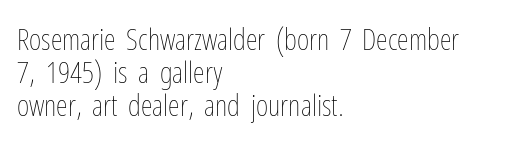
The image shows 30 px thin, condensed type, upright; set left-aligned, tight line spacing (1.1x), normal letter spacing, not underlined; low stroke contrast and a medium x-height.
